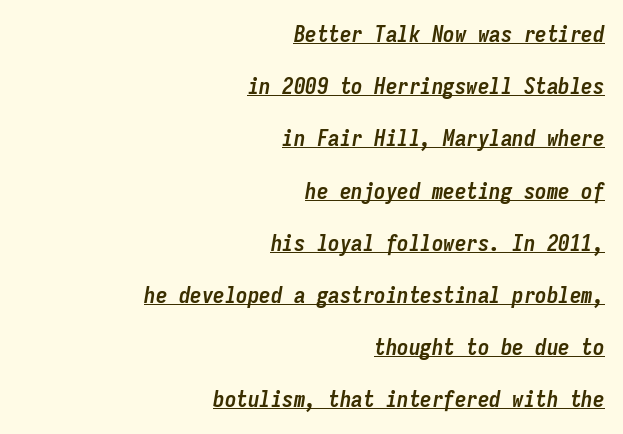
Q: Is the text bold? A: Yes.
Q: Is the text italic (slanted)? A: Yes, it leans right by about 9 degrees.
Q: Is the text underlined? A: Yes.
Q: How is the paragraph aligned? A: Right-aligned.
Q: Is the spacing between letters normal or unusually wide? A: Normal.
Q: Is the spacing between lines tight, normal or loose? A: Loose.
